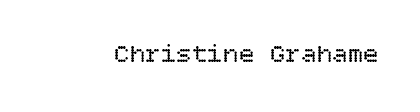
A roman cut, with each character standing at attention. Decoration check: the copy has no underline. The gaps between neighbouring characters are ordinary and unremarkable. Bold? No — there's no thickening of the strokes.
